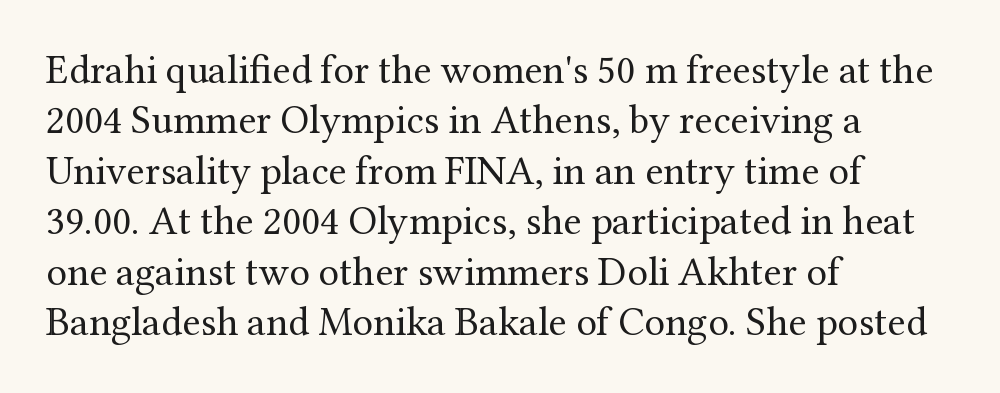
Q: Is the text bold? A: No.
Q: Is the text italic (slanted)? A: No, it is upright.
Q: Is the typeface a serif or a sans-serif typeface? A: Serif.
Q: Is the text underlined? A: No.
Q: How is the paragraph aligned? A: Left-aligned.
Q: Is the spacing between letters normal or unusually wide? A: Normal.
Q: Width (condensed, normal, or wide)? A: Normal.
Q: Stroke contrast? A: Medium.
Q: x-height? A: Medium.
Q: Monospaced? A: No.
